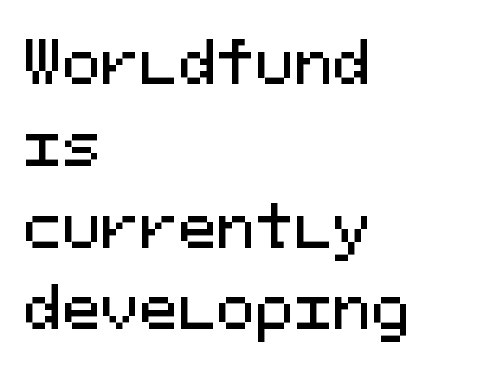
Descender tails drop into unmarked territory. Do the characters align in a grid? Yes, the font is monospaced. Caption: multi-line text, flush left, ragged right. Is this a sans? Yes — the strokes have no serifs. Here the glyphs are tracked normally, forming tight word shapes. Every character sits straight up, as roman type does.
